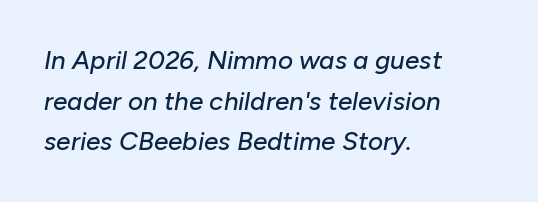
The image shows 26 px text type, italic (leaning right); set left-aligned, normal line spacing (1.56x), normal letter spacing, not underlined.
